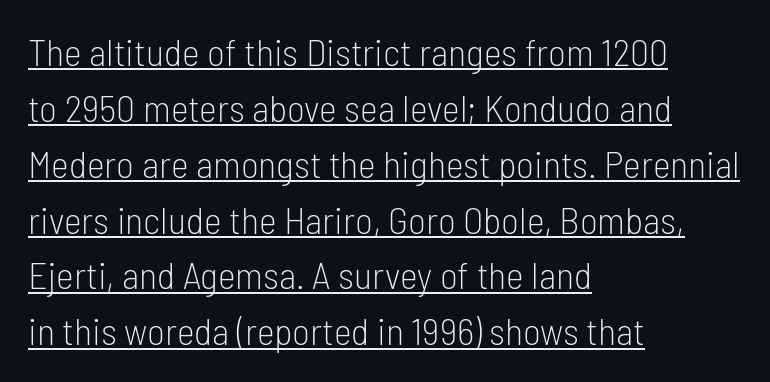
The image shows 38 px light, condensed sans-serif type, upright; set left-aligned, normal line spacing (1.47x), normal letter spacing, underlined; low stroke contrast and a medium x-height.
